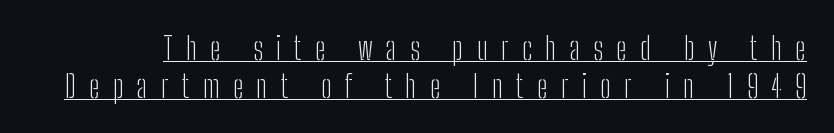
The image shows 32 px light, condensed sans-serif type, upright; set line spacing 1.18x, unusually wide letter spacing (+0.41 em), underlined; low stroke contrast and a medium x-height.
